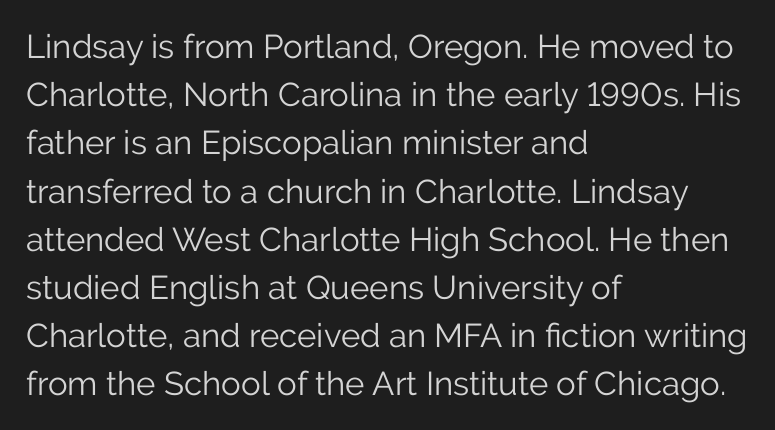
Q: Is the text bold? A: No.
Q: Is the text italic (slanted)? A: No, it is upright.
Q: Is the typeface a serif or a sans-serif typeface? A: Sans-serif.
Q: Is the text underlined? A: No.
Q: How is the paragraph aligned? A: Left-aligned.
Q: Is the spacing between letters normal or unusually wide? A: Normal.
Q: Is the spacing between lines tight, normal or loose? A: Normal.
Q: Width (condensed, normal, or wide)? A: Normal.
Q: Stroke contrast? A: Low.
Q: x-height? A: Medium.
Q: Monospaced? A: No.
